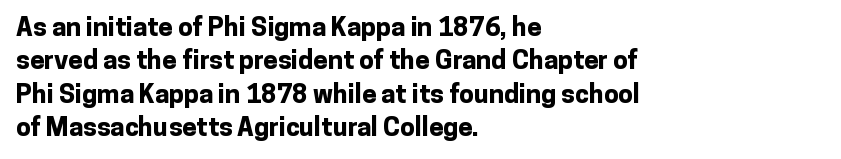
Q: Is the text bold? A: Yes.
Q: Is the text italic (slanted)? A: No, it is upright.
Q: Is the text underlined? A: No.
Q: How is the paragraph aligned? A: Left-aligned.
Q: Is the spacing between letters normal or unusually wide? A: Normal.
Q: Is the spacing between lines tight, normal or loose? A: Normal.
